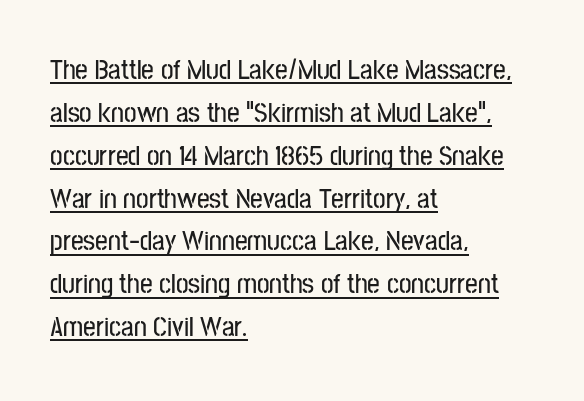
Q: Is the text italic (slanted)? A: No, it is upright.
Q: Is the typeface a serif or a sans-serif typeface? A: Sans-serif.
Q: Is the text underlined? A: Yes.
Q: How is the paragraph aligned? A: Left-aligned.
Q: Is the spacing between letters normal or unusually wide? A: Normal.
Q: Is the spacing between lines tight, normal or loose? A: Normal.
Q: Width (condensed, normal, or wide)? A: Condensed.
Q: Stroke contrast? A: Low.
Q: x-height? A: Medium.
Q: Monospaced? A: No.
